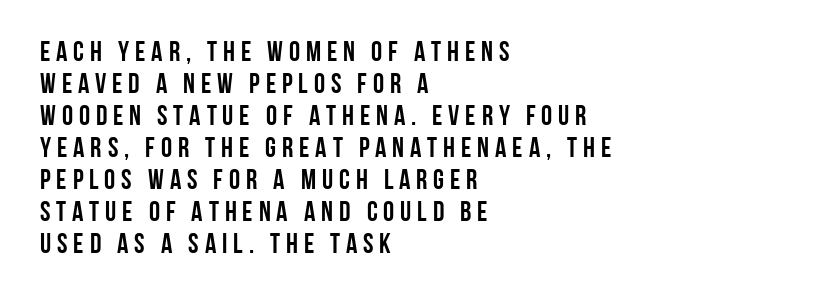
{"serif": "no", "italic": "no", "width": "condensed", "stroke_contrast": "low", "x_height": "large", "monospaced": "no", "underline": "no", "align": "left", "line_spacing": "tight", "line_spacing_ratio": 1.14, "letter_spacing": "wide", "letter_spacing_em": 0.21, "glyph_px": 28}
